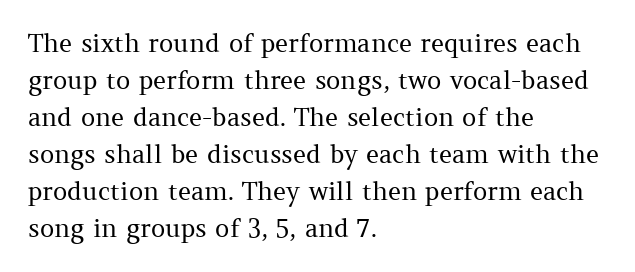
A typesetter would call this leading conventional body-copy spacing. Descender tails drop into unmarked territory. Visually the block forms a straight wall on the left and a jagged coastline on the right. Do the letters lean? They stand straight.
